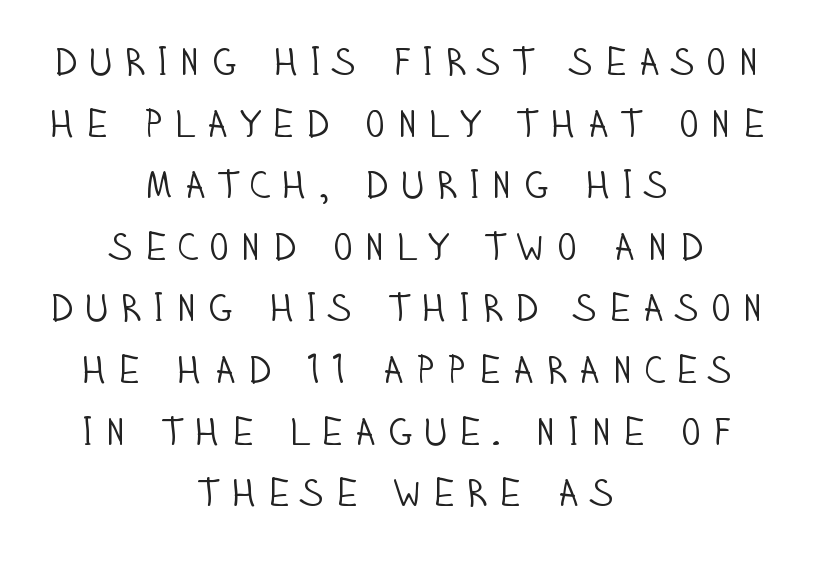
The image shows 39 px light, condensed sans-serif type, upright; set centered, normal line spacing (1.58x), unusually wide letter spacing (+0.24 em), not underlined; low stroke contrast and a large x-height.
